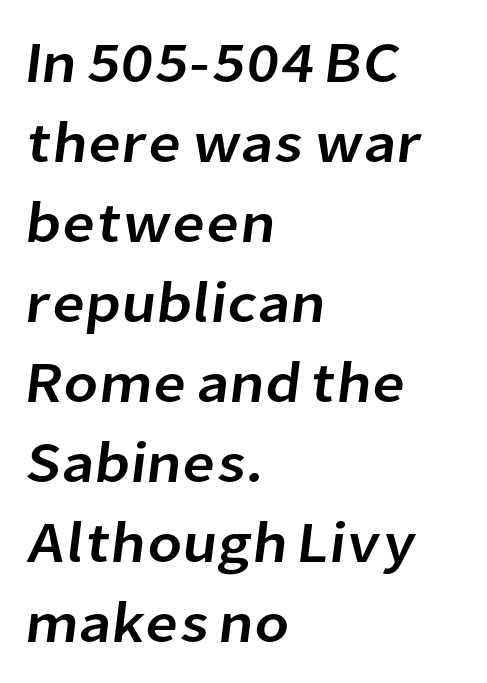
The rendering uses a moderate line-height, typical for paragraphs. Are there feet on the stems? There aren't — it's a sans. Each letter keeps its own natural width here, so spacing adapts to shape. A student would call this left alignment; a typographer would say flush left, rag right. Clear beneath every line of the passage.
